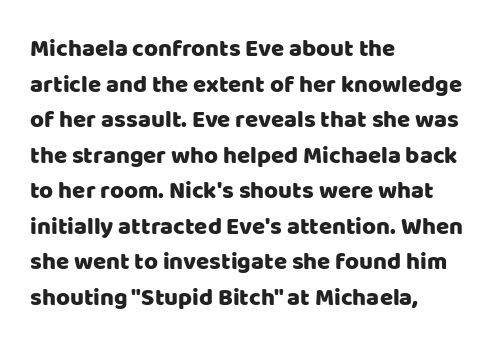
The image shows 24 px text type, upright; set left-aligned, normal line spacing (1.48x), normal letter spacing, not underlined.
